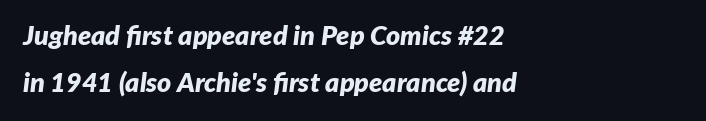
This sample uses an oblique cut, with every glyph tilted off the vertical. The font is running at its bold setting. What stands out about the letter spacing? Nothing — it is the standard amount. These lines stack with their left ends in a neat column.
